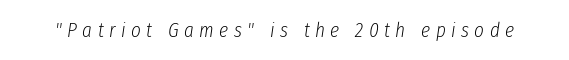
{"italic": "yes", "lean": "right", "slant_degrees": 8, "bold": "no", "underline": "no", "letter_spacing": "wide", "letter_spacing_em": 0.26, "glyph_px": 21}
